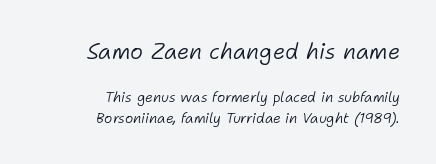
Q: Is the text bold? A: No.
Q: Is the text italic (slanted)? A: Yes, it leans right by about 11 degrees.
Q: Is the text underlined? A: No.
Q: How is the paragraph aligned? A: Right-aligned.
Q: Is the spacing between letters normal or unusually wide? A: Normal.
Q: Is the spacing between lines tight, normal or loose? A: Normal.
Q: Which block of text is set in a larger size, the first (top) or the second (bottom)? A: The first (top) one.
